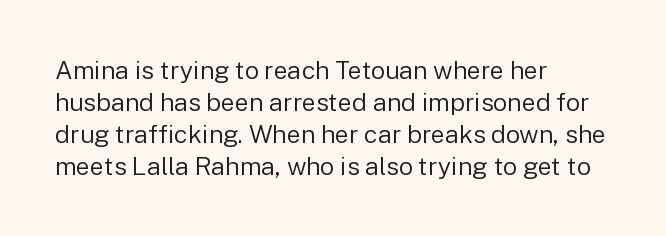
Glance below the letters and you will spot only blank space. The weight tops out at a normal text grade. Teacher's note: observe the even left margin — that is flush-left alignment. Interline gaps are of average width in this sample. In terms of posture, this sample is upright.
